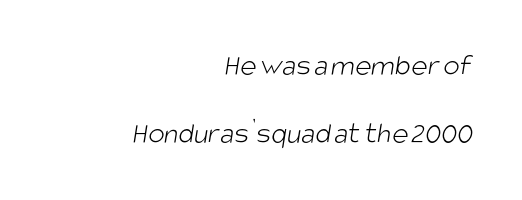
Proportional: the letters do not fall into vertical columns. Compared with typical paragraphs, the rows here are farther apart. Descender tails drop into unmarked territory. To sum up the face: it is a sans, with no serifs.
